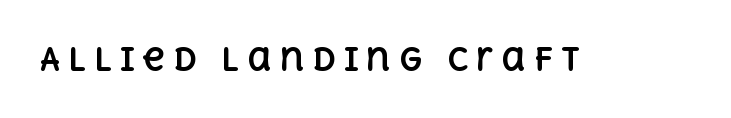
The image shows 31 px bold type, upright; set unusually wide letter spacing (+0.24 em), not underlined; a large x-height.
